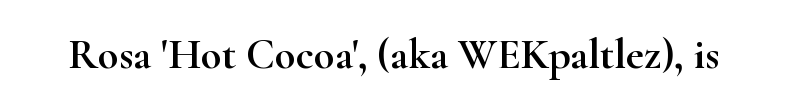
{"serif": "yes", "italic": "no", "width": "wide", "stroke_contrast": "high", "x_height": "small", "monospaced": "no", "underline": "no", "letter_spacing": "normal", "letter_spacing_em": 0.0, "glyph_px": 43}
